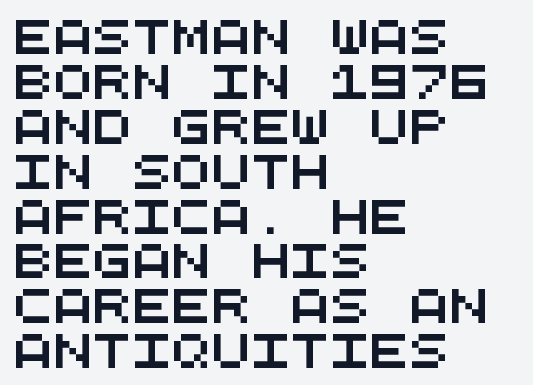
The passage shown is typed in a monospace face where columns stay perfectly aligned. A normal amount of white space separates one row of letters from the next. Each row of text sits above clean, open space. Unlike a traditional serif, this face leaves its strokes unadorned. The passage is arranged the way most books set body copy — flush left. Standard letterfit; no display-style spreading of the glyphs.
